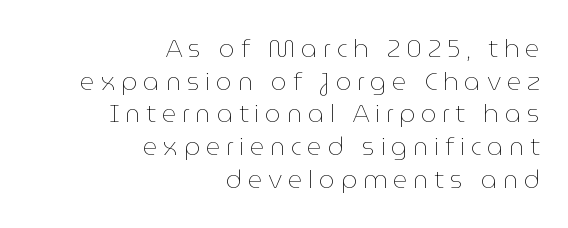
Q: Is the text bold? A: No.
Q: Is the text italic (slanted)? A: No, it is upright.
Q: Is the text underlined? A: No.
Q: How is the paragraph aligned? A: Right-aligned.
Q: Is the spacing between letters normal or unusually wide? A: Unusually wide.
Q: Is the spacing between lines tight, normal or loose? A: Normal.
